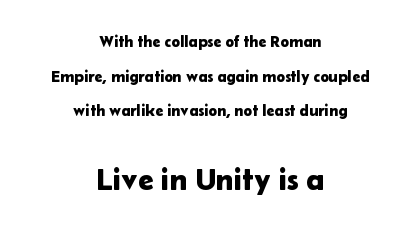
Q: Is the text italic (slanted)? A: No, it is upright.
Q: Is the typeface a serif or a sans-serif typeface? A: Sans-serif.
Q: Is the text underlined? A: No.
Q: How is the paragraph aligned? A: Centered.
Q: Is the spacing between letters normal or unusually wide? A: Normal.
Q: Is the spacing between lines tight, normal or loose? A: Loose.
Q: Which block of text is set in a larger size, the first (top) or the second (bottom)? A: The second (bottom) one.
Q: Width (condensed, normal, or wide)? A: Normal.
Q: Stroke contrast? A: Low.
Q: x-height? A: Medium.
Q: Monospaced? A: No.
